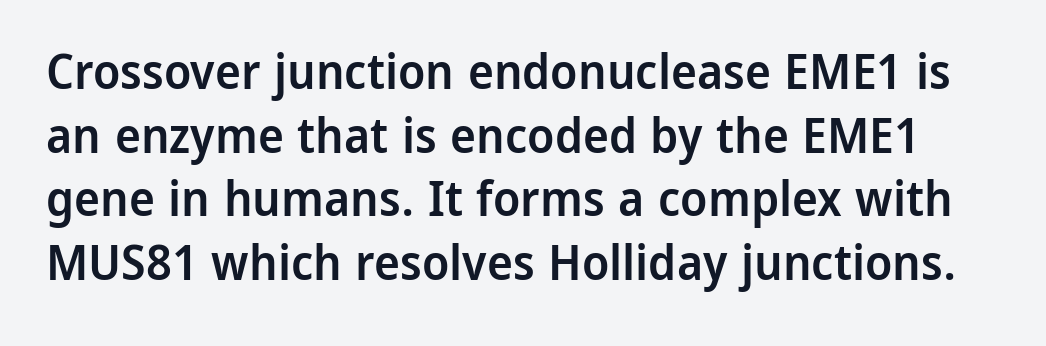
Q: Is the text bold? A: Semi-bold.
Q: Is the text italic (slanted)? A: No, it is upright.
Q: Is the typeface a serif or a sans-serif typeface? A: Sans-serif.
Q: Is the text underlined? A: No.
Q: Is the spacing between letters normal or unusually wide? A: Normal.
Q: Is the spacing between lines tight, normal or loose? A: Normal.
Q: Width (condensed, normal, or wide)? A: Normal.
Q: Stroke contrast? A: Low.
Q: x-height? A: Medium.
Q: Monospaced? A: No.
